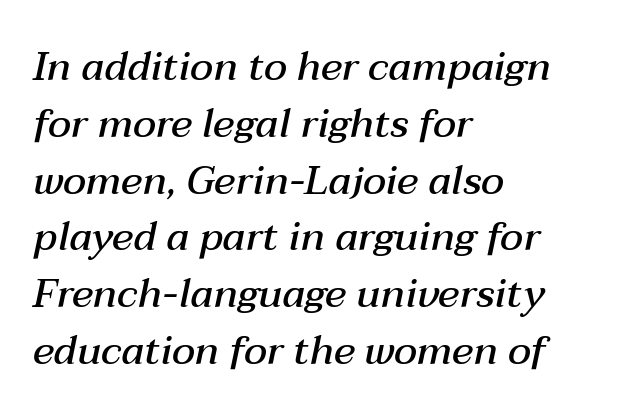
{"italic": "yes", "lean": "right", "slant_degrees": 12, "bold": "semi", "weight": "semibold", "width": "normal", "stroke_contrast": "medium", "x_height": "medium", "monospaced": "no", "underline": "no", "align": "left", "line_spacing": "normal", "line_spacing_ratio": 1.42, "letter_spacing": "normal", "letter_spacing_em": 0.0, "glyph_px": 40}
